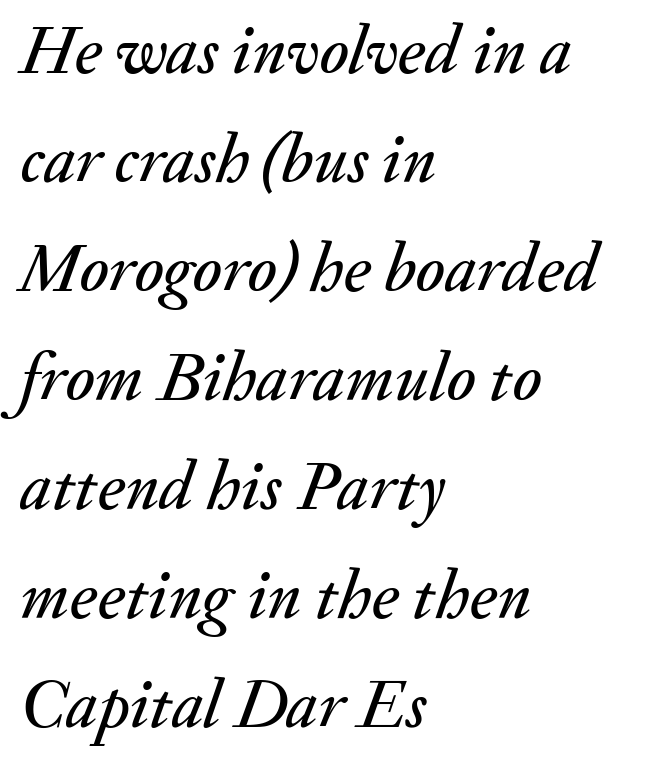
{"italic": "yes", "lean": "right", "slant_degrees": 20, "width": "normal", "stroke_contrast": "medium", "x_height": "small", "monospaced": "no", "underline": "no", "align": "left", "line_spacing": "normal", "line_spacing_ratio": 1.58, "letter_spacing": "normal", "letter_spacing_em": 0.0, "glyph_px": 69}
